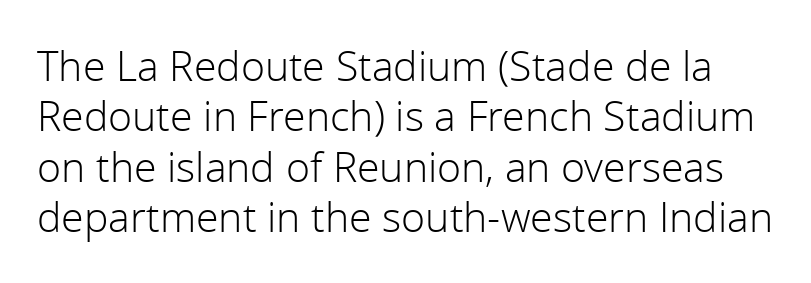
Letterform terminals end flat and unadorned throughout the passage. Nobody drew a line under any word here. Stroke mass is kept to a normal reading level or below. Here the designer chose a conventional face with non-uniform glyph widths.
